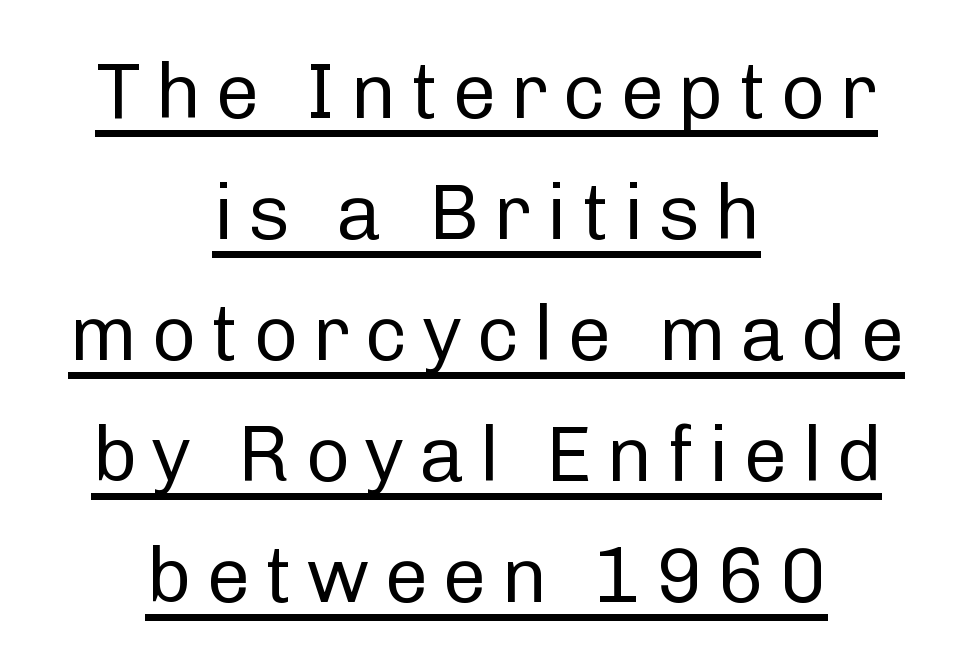
Type style note: lacks serifs. The font sits on the lighter half of the weight spectrum, regular included. Vertical spacing — default. You can see a thin bar hugging the bottom of the glyphs. Typeset on center — no edge is straight.
